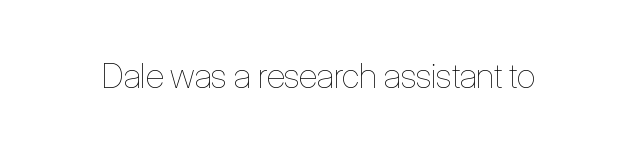
{"italic": "no", "bold": "no", "weight": "thin", "width": "condensed", "stroke_contrast": "low", "x_height": "medium", "monospaced": "no", "underline": "no", "letter_spacing": "normal", "letter_spacing_em": 0.0, "glyph_px": 34}
